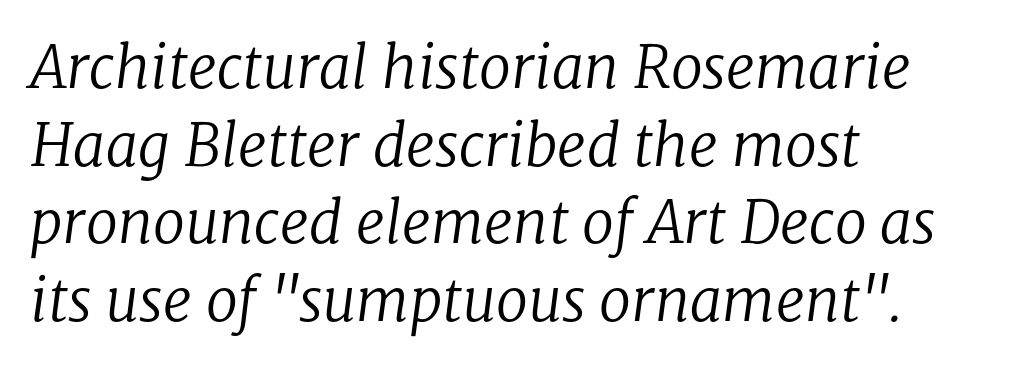
Q: Is the text bold? A: No.
Q: Is the text italic (slanted)? A: Yes, it leans right by about 8 degrees.
Q: Is the typeface a serif or a sans-serif typeface? A: Serif.
Q: Is the text underlined? A: No.
Q: How is the paragraph aligned? A: Left-aligned.
Q: Is the spacing between letters normal or unusually wide? A: Normal.
Q: Is the spacing between lines tight, normal or loose? A: Normal.
Q: Width (condensed, normal, or wide)? A: Normal.
Q: Stroke contrast? A: Low.
Q: x-height? A: Medium.
Q: Monospaced? A: No.
